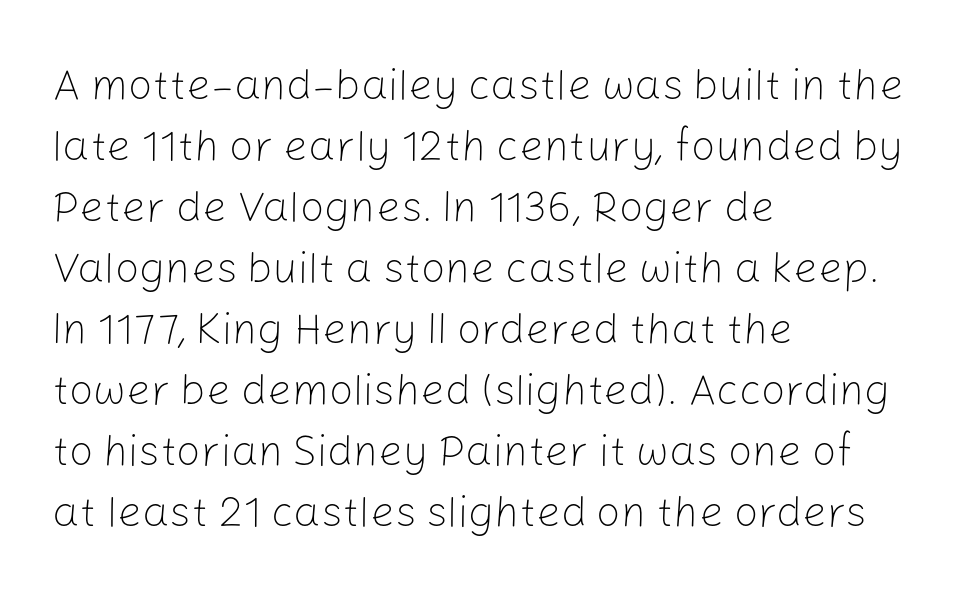
These lines are composed in type without serifs. There is no visible air inserted between adjacent glyphs. Vertical stems look standard width or narrower in stroke. The compositor pushed each line to the left boundary.
